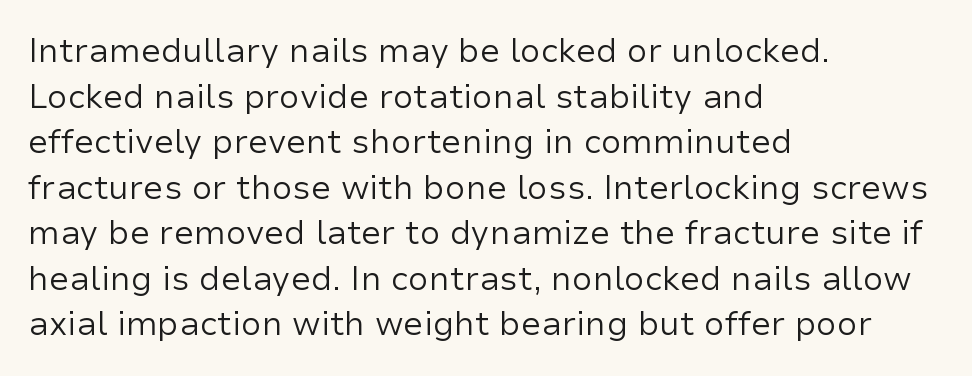
The image shows 33 px regular-weight sans-serif type, upright; set left-aligned, normal line spacing (1.38x), normal letter spacing, not underlined; low stroke contrast and a medium x-height.
